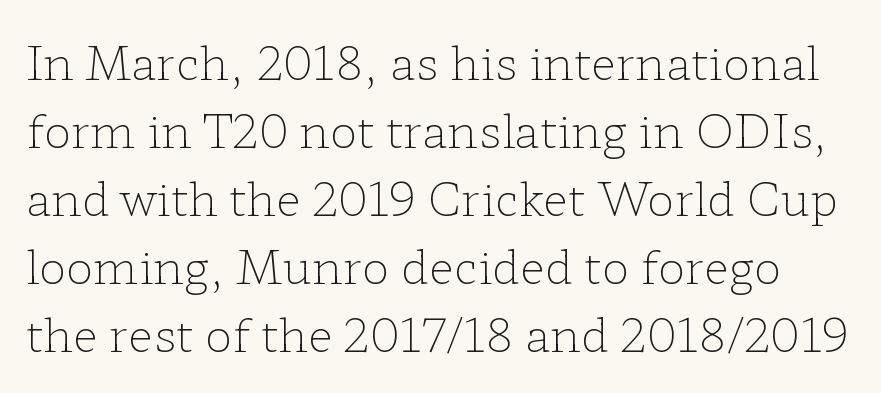
Q: Is the text bold? A: No.
Q: Is the text italic (slanted)? A: No, it is upright.
Q: Is the typeface a serif or a sans-serif typeface? A: Serif.
Q: Is the text underlined? A: No.
Q: Is the spacing between letters normal or unusually wide? A: Normal.
Q: Is the spacing between lines tight, normal or loose? A: Normal.
Q: Width (condensed, normal, or wide)? A: Wide.
Q: Stroke contrast? A: Low.
Q: x-height? A: Medium.
Q: Monospaced? A: No.
